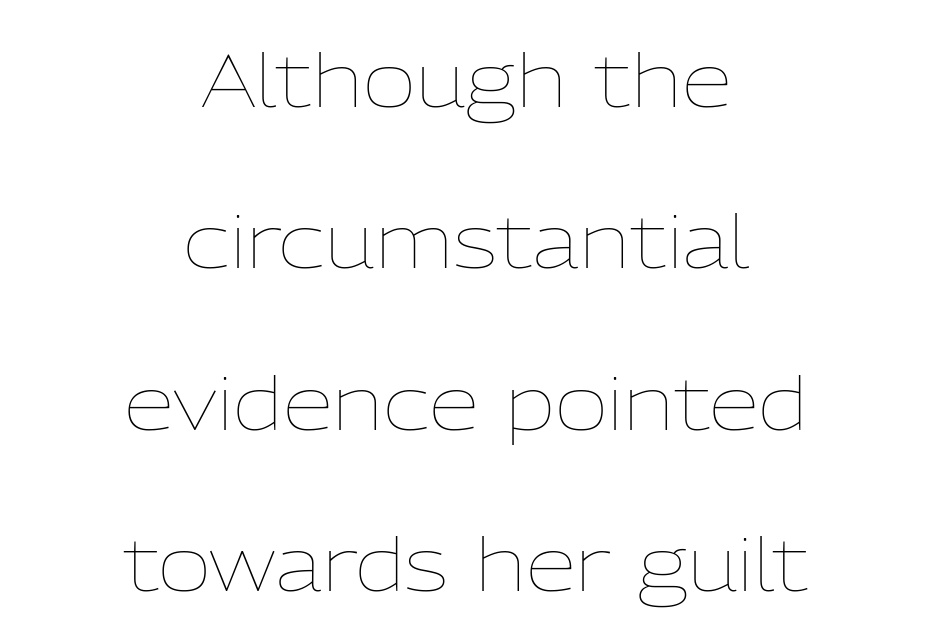
The image shows 73 px thin type, upright; set centered, loose line spacing (2.21x), normal letter spacing, not underlined; low stroke contrast and a medium x-height.
